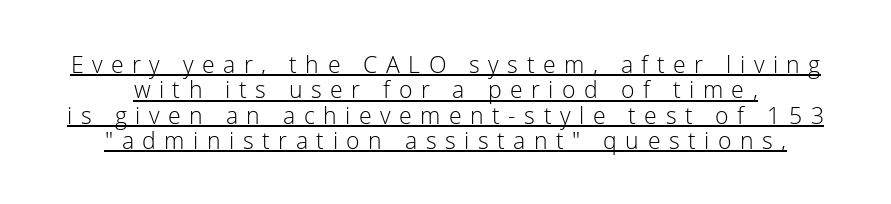
{"italic": "no", "bold": "no", "underline": "yes", "line_spacing": "tight", "line_spacing_ratio": 1.1, "letter_spacing": "wide", "letter_spacing_em": 0.37, "glyph_px": 23}
